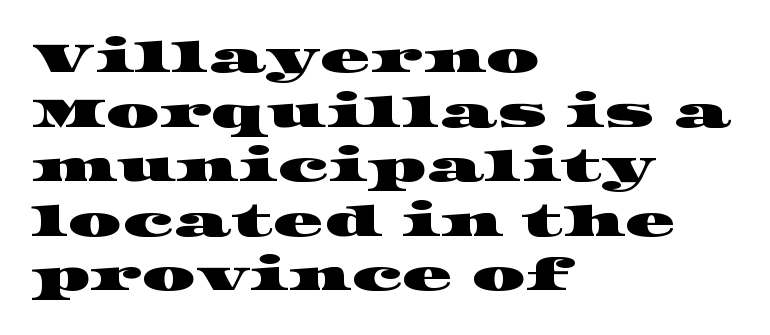
{"serif": "yes", "width": "wide", "stroke_contrast": "high", "x_height": "large", "monospaced": "no", "underline": "no", "align": "left", "line_spacing": "normal", "line_spacing_ratio": 1.3, "letter_spacing": "normal", "letter_spacing_em": 0.0, "glyph_px": 42}
